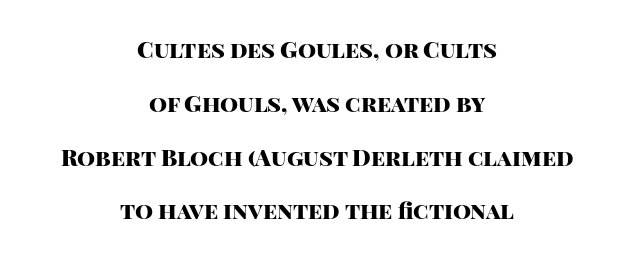
The image shows 23 px bold type, upright; set centered, loose line spacing (2.34x), normal letter spacing, not underlined.
